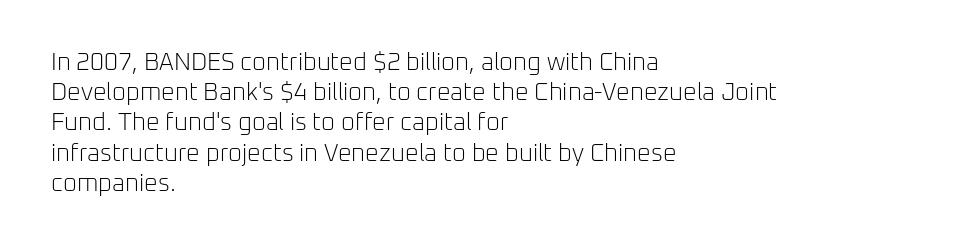
The image shows 24 px text type, upright; set left-aligned, normal line spacing (1.26x), normal letter spacing, not underlined.
